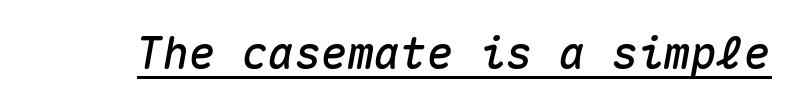
The letters sit at their default tracking, neither squeezed nor spread. When letters slant like this, we call the style italic. Every character here occupies the same horizontal width, giving the sample a typewriter-like rhythm. Beneath each row of characters lies a ruled line.
